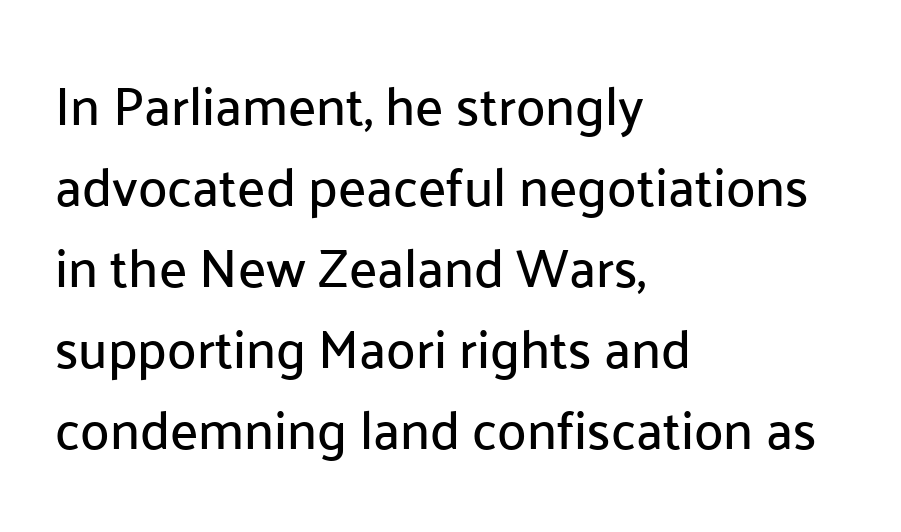
Q: Is the text italic (slanted)? A: No, it is upright.
Q: Is the typeface a serif or a sans-serif typeface? A: Sans-serif.
Q: Is the text underlined? A: No.
Q: How is the paragraph aligned? A: Left-aligned.
Q: Is the spacing between letters normal or unusually wide? A: Normal.
Q: Is the spacing between lines tight, normal or loose? A: Normal.
Q: Width (condensed, normal, or wide)? A: Normal.
Q: Stroke contrast? A: Low.
Q: x-height? A: Medium.
Q: Monospaced? A: No.
